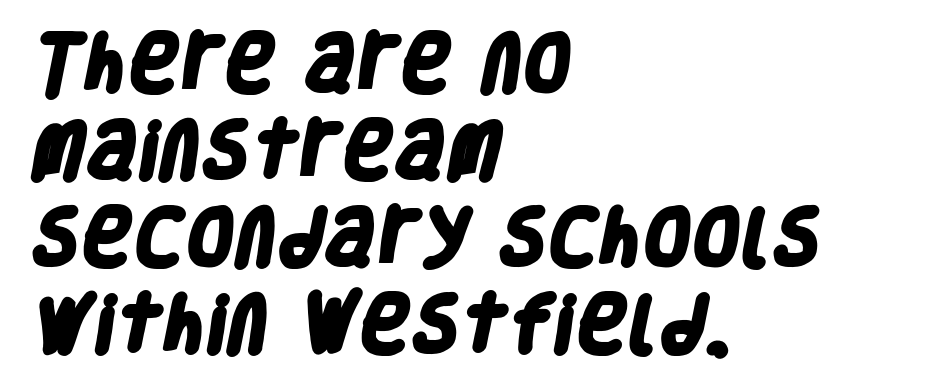
The image shows 63 px heavy, condensed sans-serif type; set left-aligned, normal line spacing (1.38x), normal letter spacing, not underlined; low stroke contrast and a large x-height.
